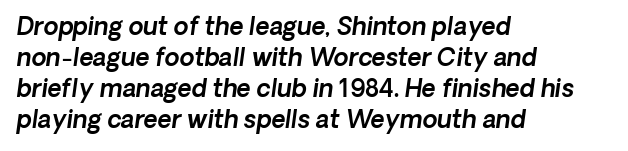
{"italic": "yes", "lean": "right", "slant_degrees": 8, "underline": "no", "align": "left", "line_spacing": "normal", "line_spacing_ratio": 1.29, "letter_spacing": "normal", "letter_spacing_em": 0.0, "glyph_px": 24}
